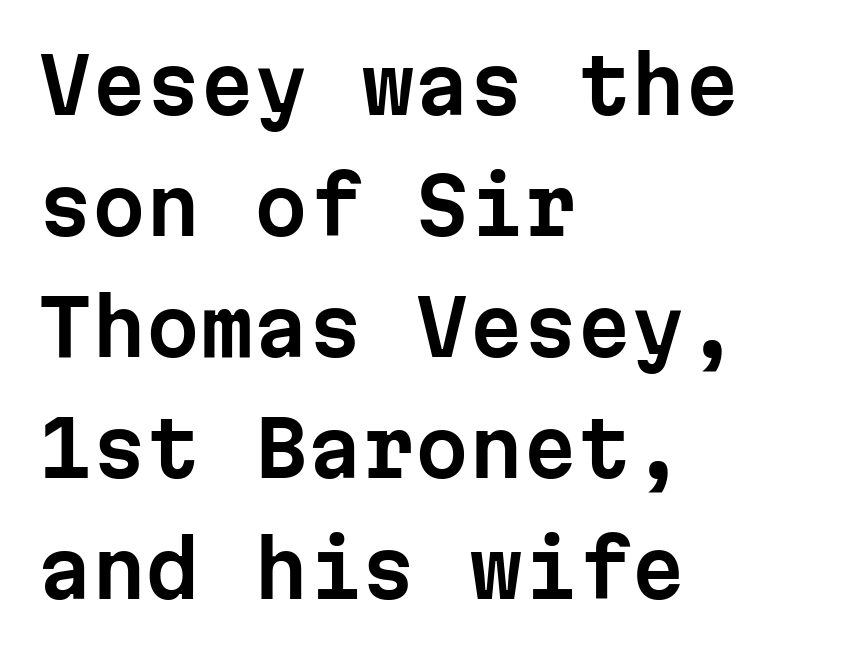
{"serif": "no", "italic": "no", "width": "normal", "stroke_contrast": "low", "x_height": "medium", "monospaced": "yes", "underline": "no", "align": "left", "line_spacing": "normal", "line_spacing_ratio": 1.57, "letter_spacing": "normal", "letter_spacing_em": 0.0, "glyph_px": 77}
